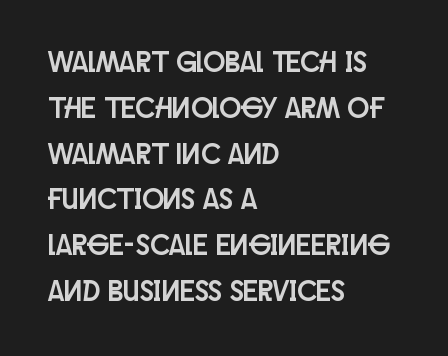
{"serif": "no", "italic": "no", "width": "condensed", "stroke_contrast": "low", "x_height": "large", "monospaced": "no", "underline": "no", "align": "left", "line_spacing": "normal", "line_spacing_ratio": 1.58, "letter_spacing": "normal", "letter_spacing_em": 0.0, "glyph_px": 29}
